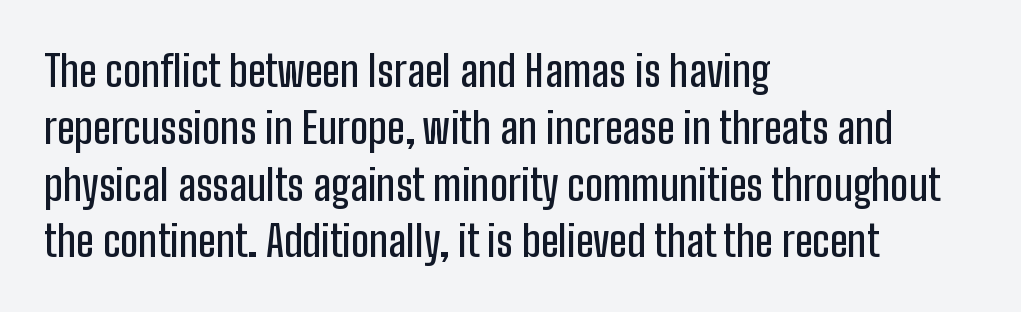
Q: Is the text italic (slanted)? A: No, it is upright.
Q: Is the typeface a serif or a sans-serif typeface? A: Sans-serif.
Q: Is the text underlined? A: No.
Q: How is the paragraph aligned? A: Left-aligned.
Q: Is the spacing between letters normal or unusually wide? A: Normal.
Q: Is the spacing between lines tight, normal or loose? A: Normal.
Q: Width (condensed, normal, or wide)? A: Condensed.
Q: Stroke contrast? A: Low.
Q: x-height? A: Medium.
Q: Monospaced? A: No.
